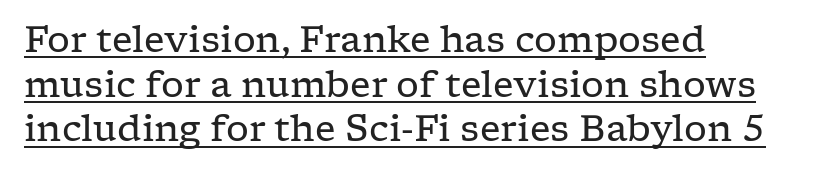
Observe the serifs anchoring each vertical stroke in this sample. Each letter keeps its own natural width here, so spacing adapts to shape. Students, observe the line beneath the letters — that is underlining. Is the type heavy? It reads as light-to-regular instead.
